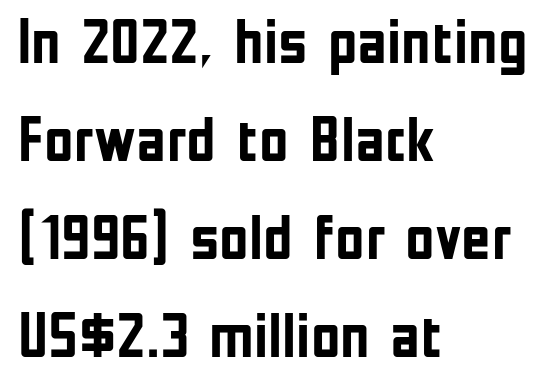
{"serif": "no", "italic": "no", "bold": "yes", "weight": "semibold", "width": "condensed", "stroke_contrast": "low", "x_height": "medium", "monospaced": "no", "underline": "no", "align": "left", "line_spacing": "normal", "line_spacing_ratio": 1.53, "letter_spacing": "normal", "letter_spacing_em": 0.0, "glyph_px": 64}
